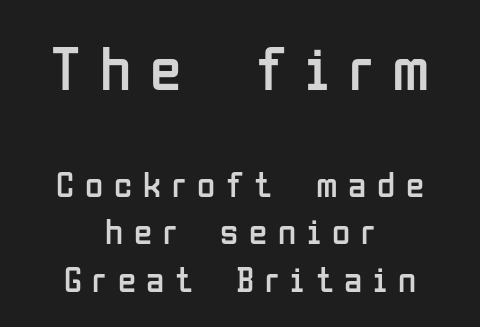
The image shows 64 px regular-weight, condensed sans-serif type, upright; set centered, normal line spacing (1.28x), unusually wide letter spacing (+0.29 em), not underlined; the first (top) block is 1.73x larger; low stroke contrast and a medium x-height.
